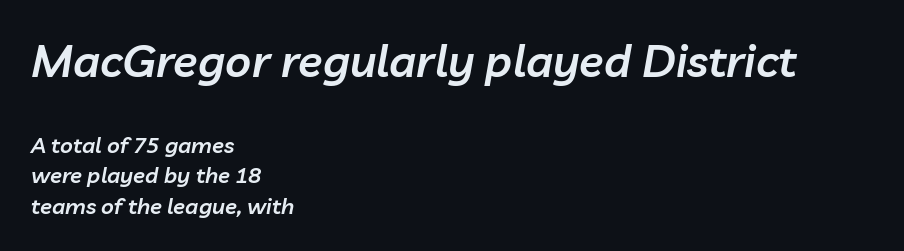
The rendering uses natural spacing where letterforms have individual widths. The sample has been set in demibold, a notch under bold. Line starts are locked; line ends wander. The glyphs look as if they've been sheared to an angle. The specimen omits any rule beneath the text block's lines. Reading top to bottom, the characters get smaller at the block break.
